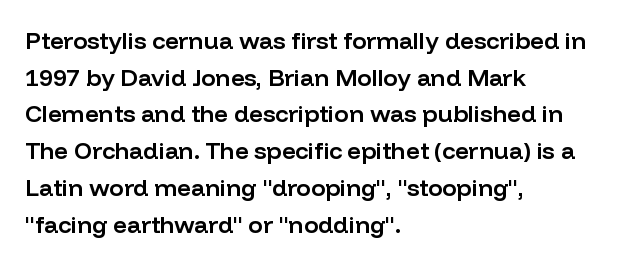
If you drew a line through each stem, it would be perfectly vertical. Each line starts at the same left margin while the right side varies. The string is rendered with underlining switched off. In terms of weight, the rendering is demibold, just under bold.
